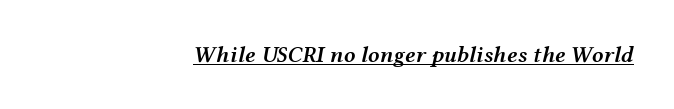
Q: Is the text bold? A: Semi-bold.
Q: Is the text italic (slanted)? A: Yes, it leans right by about 12 degrees.
Q: Is the text underlined? A: Yes.
Q: How is the paragraph aligned? A: Right-aligned.
Q: Is the spacing between letters normal or unusually wide? A: Normal.
